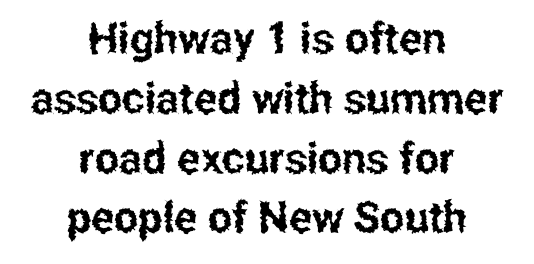
The passage shown is not underscored anywhere. Caption: standard tracking, unaltered. Posture: vertical. These lines sit exactly where default settings would place them. Looks like regular typesetting: each glyph gets only the width it needs. Line starts and ends both wander, symmetrically.
